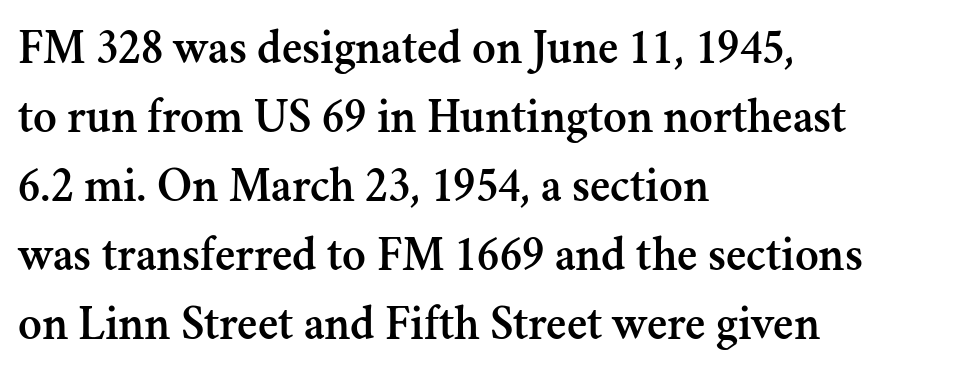
Q: Is the text italic (slanted)? A: No, it is upright.
Q: Is the typeface a serif or a sans-serif typeface? A: Serif.
Q: Is the text underlined? A: No.
Q: How is the paragraph aligned? A: Left-aligned.
Q: Is the spacing between letters normal or unusually wide? A: Normal.
Q: Is the spacing between lines tight, normal or loose? A: Normal.
Q: Width (condensed, normal, or wide)? A: Normal.
Q: Stroke contrast? A: Medium.
Q: x-height? A: Small.
Q: Monospaced? A: No.
